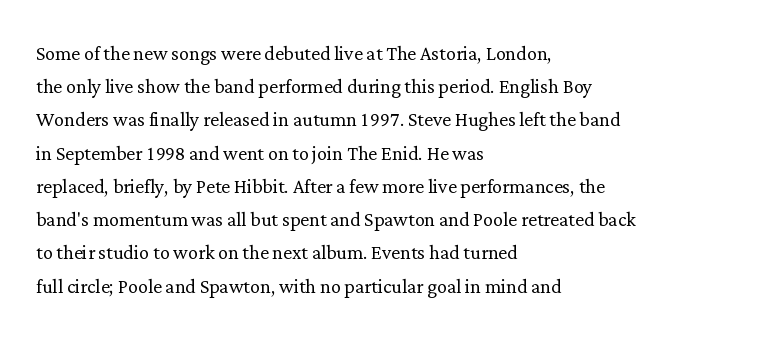
These lines sit exactly where default settings would place them. Decoration check: the copy has no underline. The typeface has the unassuming heft of standard copy or less. Horizontal alignment here is leftward, the default for most running prose.
